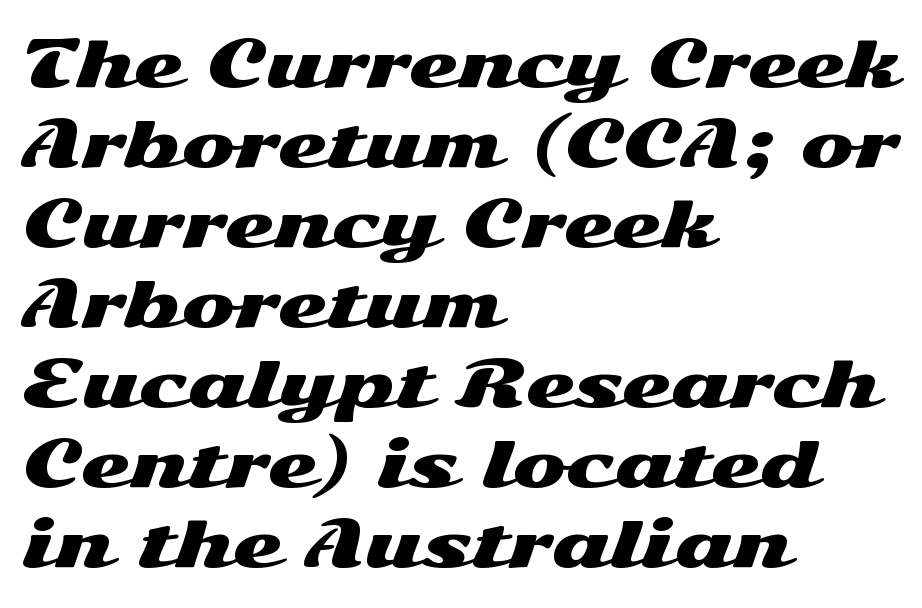
{"serif": "no", "width": "wide", "stroke_contrast": "medium", "x_height": "medium", "monospaced": "no", "underline": "no", "align": "left", "line_spacing": "normal", "line_spacing_ratio": 1.25, "letter_spacing": "normal", "letter_spacing_em": 0.0, "glyph_px": 64}
